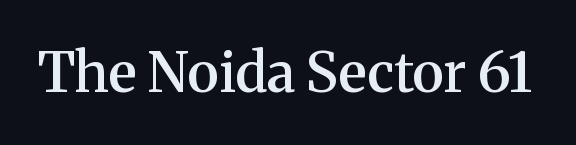
{"serif": "yes", "italic": "no", "bold": "semi", "weight": "semibold", "width": "normal", "stroke_contrast": "medium", "x_height": "medium", "monospaced": "no", "underline": "no", "letter_spacing": "normal", "letter_spacing_em": 0.0, "glyph_px": 55}
